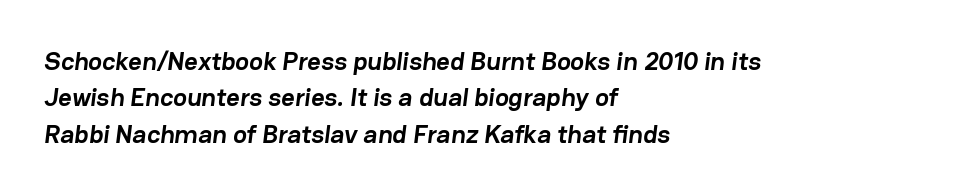
The image shows 26 px bold type; set left-aligned, normal line spacing (1.4x), normal letter spacing, not underlined.
